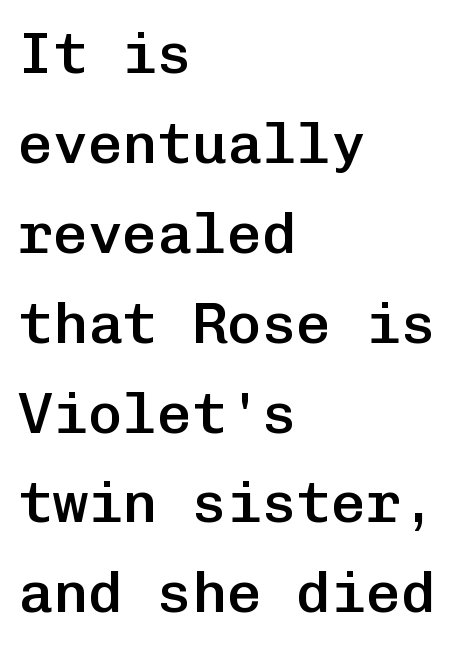
Leading matches the norm, producing a regular column. You could count columns in this text — the font is strictly monospaced. Check under the words: just untouched page. This is the in-between weight designers call semibold or demi.
